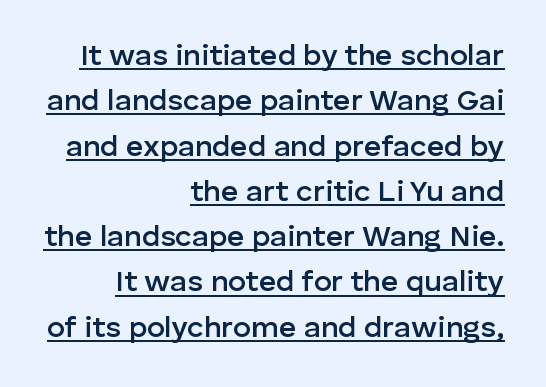
Q: Is the text bold? A: Semi-bold.
Q: Is the text italic (slanted)? A: No, it is upright.
Q: Is the typeface a serif or a sans-serif typeface? A: Sans-serif.
Q: Is the text underlined? A: Yes.
Q: How is the paragraph aligned? A: Right-aligned.
Q: Is the spacing between letters normal or unusually wide? A: Normal.
Q: Is the spacing between lines tight, normal or loose? A: Normal.
Q: Width (condensed, normal, or wide)? A: Normal.
Q: Stroke contrast? A: Low.
Q: x-height? A: Medium.
Q: Monospaced? A: No.
